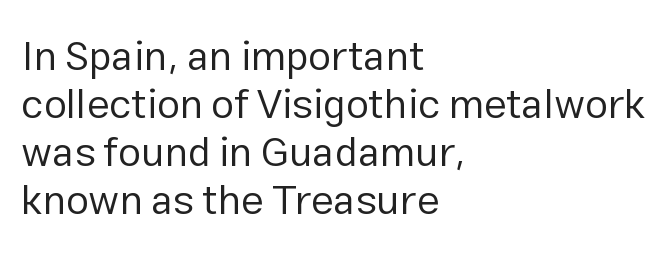
Every character sits straight up, as roman type does. The foot of each line stays bare and open. Weight: in the light-to-regular range. Where is the straight margin? On the left.
